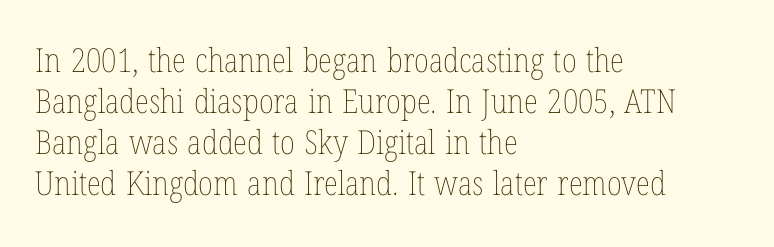
The image shows 33 px thin, condensed type, upright; set left-aligned, line spacing 1.24x, normal letter spacing, not underlined; low stroke contrast and a medium x-height.
